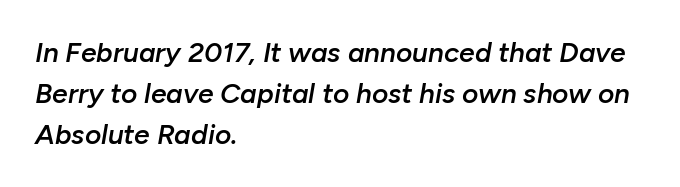
{"italic": "yes", "lean": "right", "slant_degrees": 10, "bold": "semi", "weight": "semibold", "width": "normal", "stroke_contrast": "low", "x_height": "medium", "monospaced": "no", "underline": "no", "align": "left", "line_spacing": "normal", "line_spacing_ratio": 1.47, "letter_spacing": "normal", "letter_spacing_em": 0.0, "glyph_px": 28}
